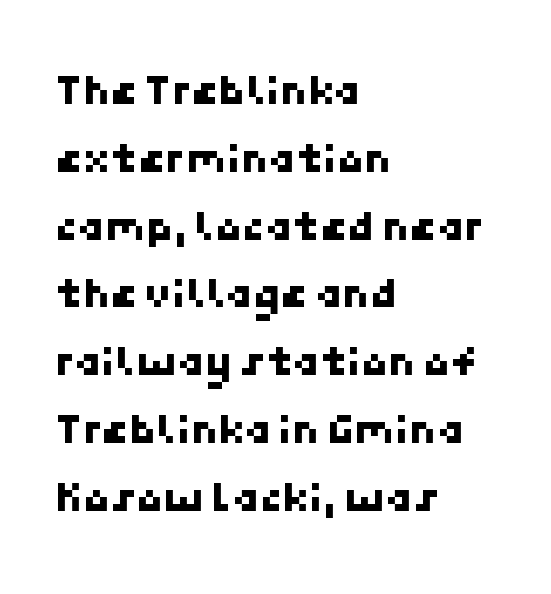
The lines in this sample share a left origin and differ only in where they stop. How would I describe the line gaps? Plain and ordinary. Inter-character spacing is left at the font's built-in metrics. No feet cap the strokes, marking this as sans-serif type.
